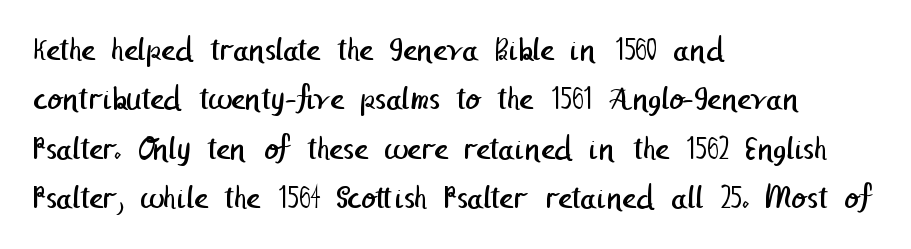
{"serif": "no", "bold": "no", "weight": "regular", "width": "normal", "stroke_contrast": "low", "x_height": "medium", "underline": "no", "align": "left", "line_spacing": "normal", "line_spacing_ratio": 1.45, "letter_spacing": "normal", "letter_spacing_em": 0.0, "glyph_px": 34}
